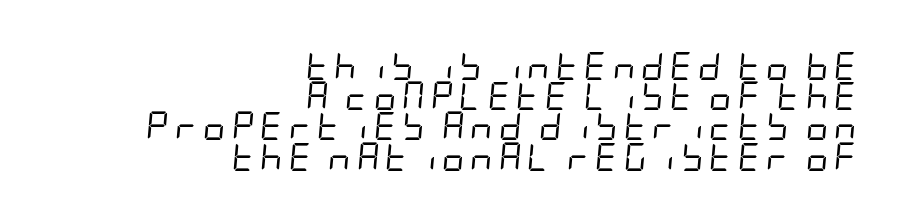
{"italic": "yes", "lean": "right", "slant_degrees": 5, "bold": "no", "weight": "regular", "width": "condensed", "stroke_contrast": "low", "x_height": "large", "underline": "no", "align": "right", "line_spacing": "tight", "line_spacing_ratio": 1.08, "letter_spacing": "wide", "letter_spacing_em": 0.2, "glyph_px": 28}
